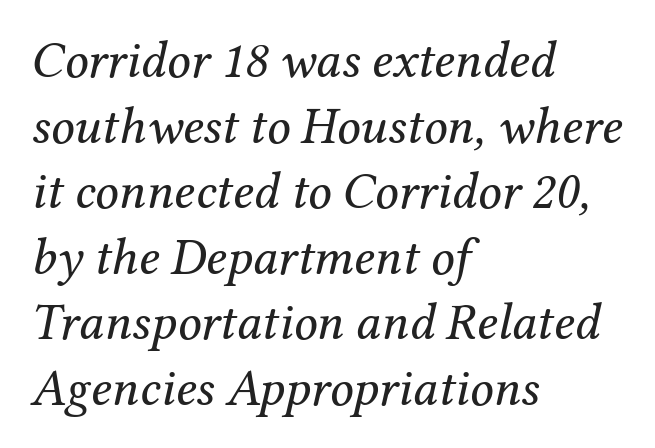
The rendering keeps characters at their native spacing. The letters advance in unequal steps, a hallmark of proportional type. Notice how descenders clear the ascenders below comfortably — that's standard leading. Stems and bowls with no extra thickness — not bold.
